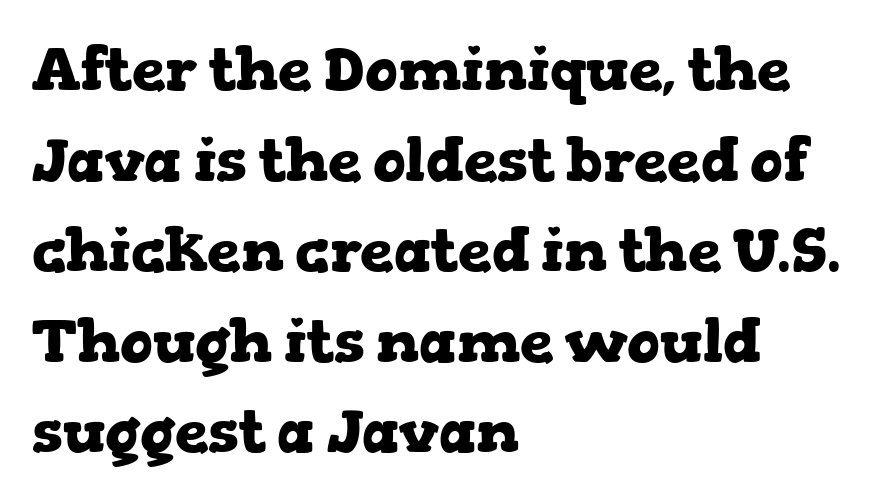
The image shows 60 px heavy, wide serif type, upright; set left-aligned, normal line spacing (1.51x), normal letter spacing, not underlined; low stroke contrast and a medium x-height.
